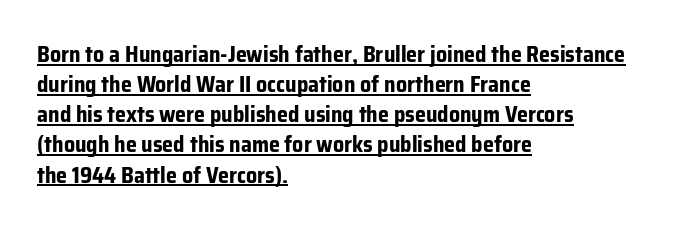
Short and long lines alike share a common starting point at left. This sample uses plain, unmodified letter spacing. How heavy is the stroke? Heavy — this is a bold. Tall strokes in this sample are plumb rather than angled.
